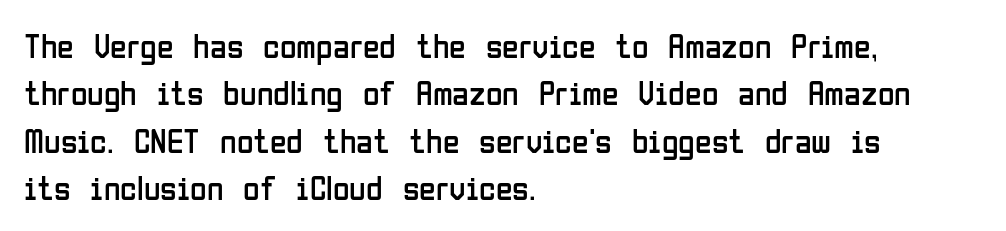
Q: Is the text bold? A: No.
Q: Is the text italic (slanted)? A: No, it is upright.
Q: Is the typeface a serif or a sans-serif typeface? A: Sans-serif.
Q: Is the text underlined? A: No.
Q: How is the paragraph aligned? A: Left-aligned.
Q: Is the spacing between letters normal or unusually wide? A: Normal.
Q: Is the spacing between lines tight, normal or loose? A: Normal.
Q: Width (condensed, normal, or wide)? A: Condensed.
Q: Stroke contrast? A: Low.
Q: x-height? A: Medium.
Q: Monospaced? A: No.
